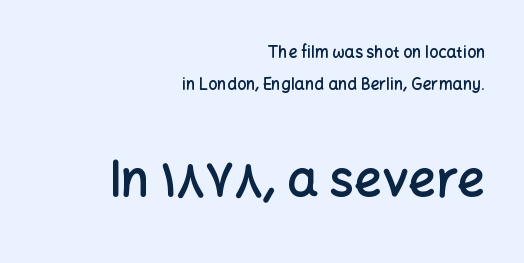
The face used here is proportionally spaced, like ordinary book or web type. The setting favours the right margin, as signatures and pull-quotes sometimes do. In terms of letterform style, serifs are entirely absent. Set as a demibold, roughly 600 on the weight scale. How are the letters spaced? Ordinarily, with no added tracking. Posture: vertical.
